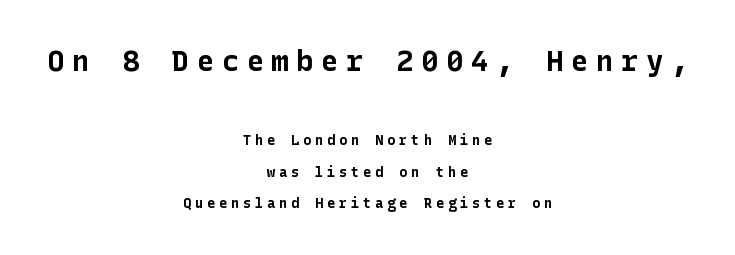
Q: Is the text bold? A: Yes.
Q: Is the text italic (slanted)? A: No, it is upright.
Q: Is the typeface a serif or a sans-serif typeface? A: Sans-serif.
Q: Is the text underlined? A: No.
Q: How is the paragraph aligned? A: Centered.
Q: Is the spacing between letters normal or unusually wide? A: Unusually wide.
Q: Is the spacing between lines tight, normal or loose? A: Loose.
Q: Which block of text is set in a larger size, the first (top) or the second (bottom)? A: The first (top) one.
Q: Width (condensed, normal, or wide)? A: Normal.
Q: Stroke contrast? A: Low.
Q: x-height? A: Medium.
